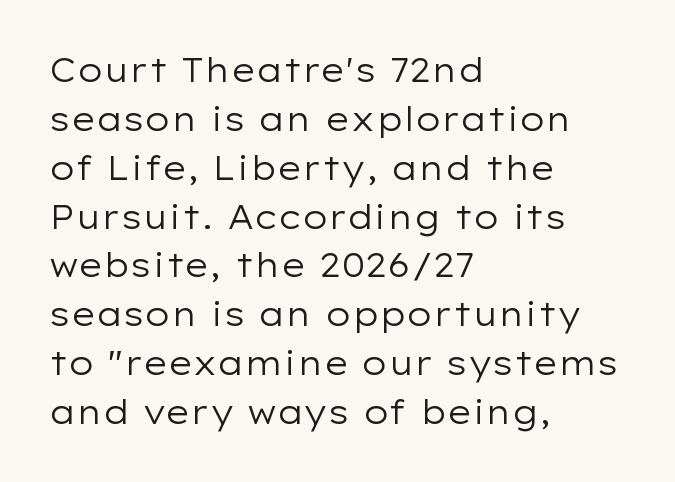
Q: Is the text bold? A: No.
Q: Is the text italic (slanted)? A: No, it is upright.
Q: Is the typeface a serif or a sans-serif typeface? A: Sans-serif.
Q: Is the text underlined? A: No.
Q: How is the paragraph aligned? A: Left-aligned.
Q: Is the spacing between letters normal or unusually wide? A: Normal.
Q: Is the spacing between lines tight, normal or loose? A: Normal.
Q: Width (condensed, normal, or wide)? A: Wide.
Q: Stroke contrast? A: Low.
Q: x-height? A: Medium.
Q: Monospaced? A: No.
